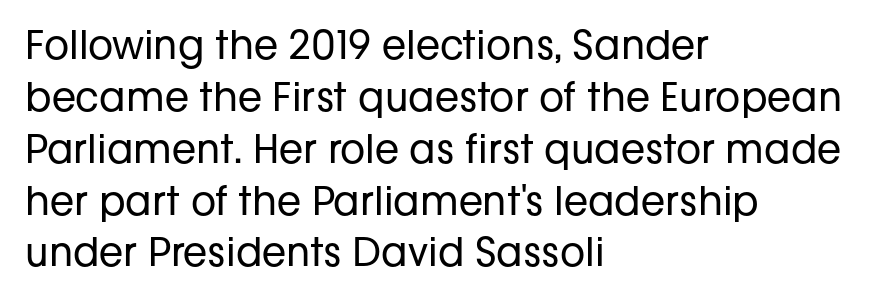
{"serif": "no", "italic": "no", "bold": "no", "weight": "regular", "width": "normal", "stroke_contrast": "low", "x_height": "medium", "monospaced": "no", "underline": "no", "align": "left", "line_spacing": "normal", "line_spacing_ratio": 1.33, "letter_spacing": "normal", "letter_spacing_em": 0.0, "glyph_px": 39}
